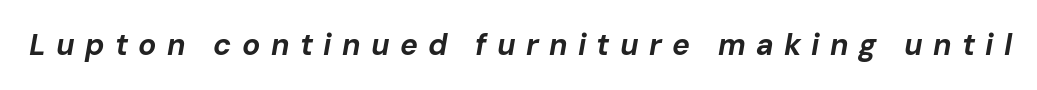
Q: Is the text bold? A: Yes.
Q: Is the text italic (slanted)? A: Yes, it leans right by about 10 degrees.
Q: Is the text underlined? A: No.
Q: Is the spacing between letters normal or unusually wide? A: Unusually wide.
Q: Width (condensed, normal, or wide)? A: Normal.
Q: Stroke contrast? A: Low.
Q: x-height? A: Medium.
Q: Monospaced? A: No.
